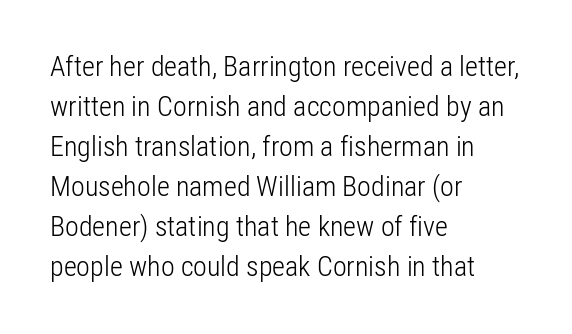
{"serif": "no", "italic": "no", "bold": "no", "weight": "light", "width": "condensed", "stroke_contrast": "low", "x_height": "medium", "monospaced": "no", "underline": "no", "align": "left", "line_spacing": "normal", "line_spacing_ratio": 1.43, "letter_spacing": "normal", "letter_spacing_em": 0.0, "glyph_px": 28}
